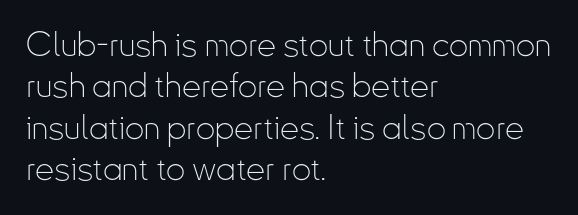
The rendering uses natural spacing where letterforms have individual widths. Summary of weight: not heavy and not bold. Line starts are locked; line ends wander. The glyphs are unaccompanied by any horizontal stroke below them. Tracking value appears to be zero — textbook default spacing.
